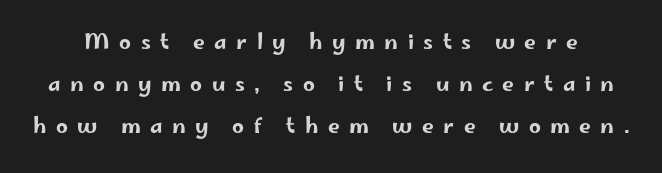
A typesetter would mark this as roman, not italic. Horizontal bands of white between lines are thick stripes. Anything drawn beneath the words? Only blank space. The letterforms stand isolated, each surrounded by extra space.
